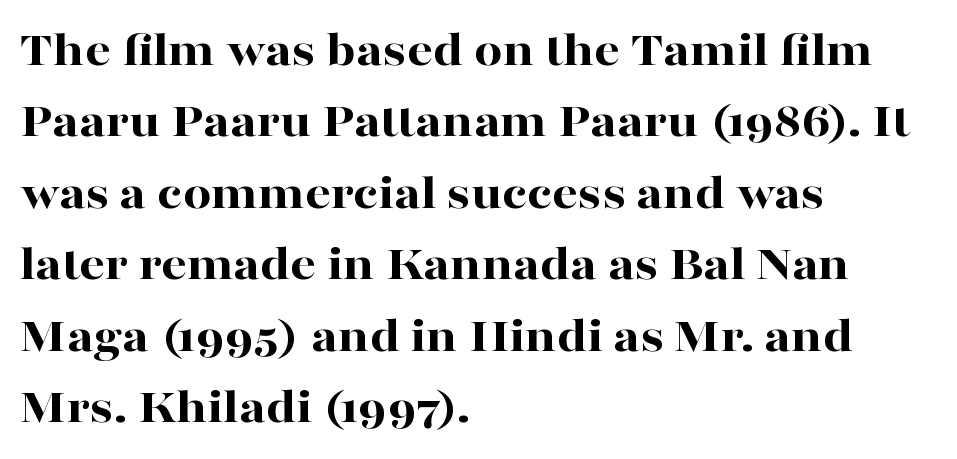
These lines stack with their left ends in a neat column. Spacing verdict: proportional, widths tailored to each character. Inter-character spacing is left at the font's built-in metrics. Glance below the letters and you will spot only blank space.
